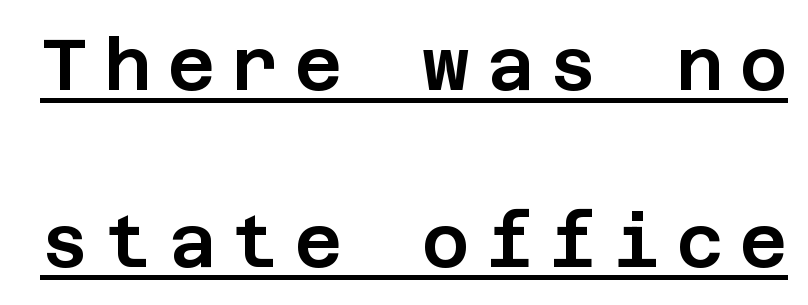
Q: Is the text italic (slanted)? A: No, it is upright.
Q: Is the typeface a serif or a sans-serif typeface? A: Sans-serif.
Q: Is the text underlined? A: Yes.
Q: Is the spacing between letters normal or unusually wide? A: Unusually wide.
Q: Is the spacing between lines tight, normal or loose? A: Loose.
Q: Width (condensed, normal, or wide)? A: Normal.
Q: Stroke contrast? A: Low.
Q: x-height? A: Large.
